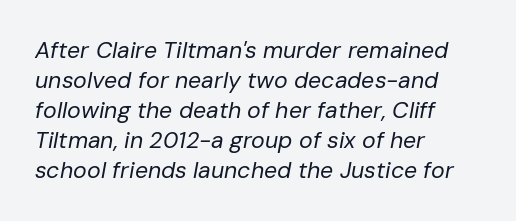
Q: Is the text bold? A: No.
Q: Is the text italic (slanted)? A: Yes, it leans right by about 10 degrees.
Q: Is the text underlined? A: No.
Q: How is the paragraph aligned? A: Left-aligned.
Q: Is the spacing between letters normal or unusually wide? A: Normal.
Q: Is the spacing between lines tight, normal or loose? A: Normal.
